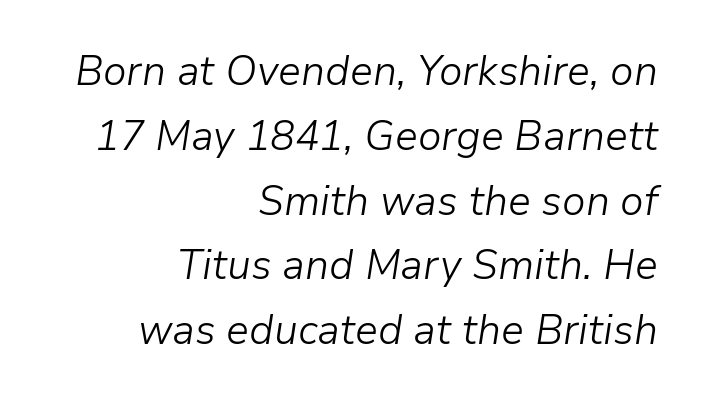
Teacher's note: observe the even right margin — that is flush-right alignment. Tracking value appears to be zero — textbook default spacing. Looking at the ascenders, they clearly lean. Glance below the letters and you will spot only blank space.
